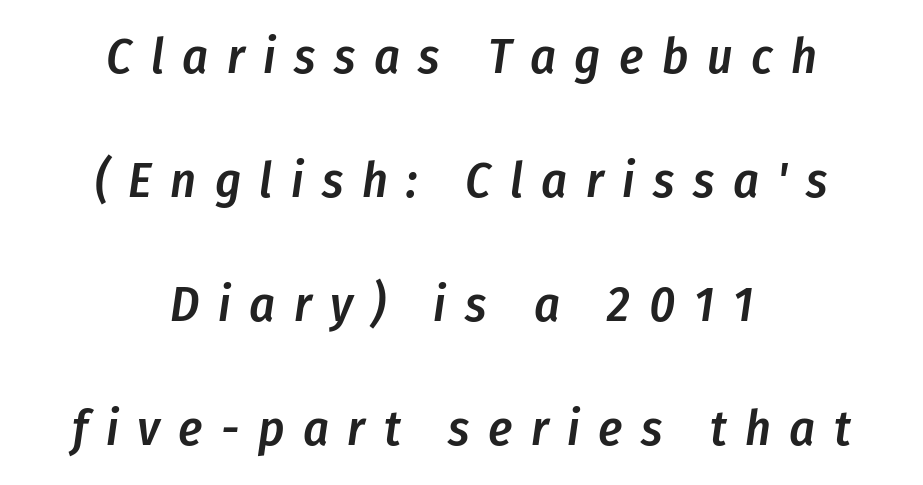
{"italic": "yes", "lean": "right", "slant_degrees": 8, "bold": "semi", "weight": "semibold", "width": "condensed", "stroke_contrast": "low", "x_height": "medium", "monospaced": "no", "underline": "no", "align": "center", "line_spacing": "loose", "line_spacing_ratio": 2.48, "letter_spacing": "wide", "letter_spacing_em": 0.37, "glyph_px": 50}
